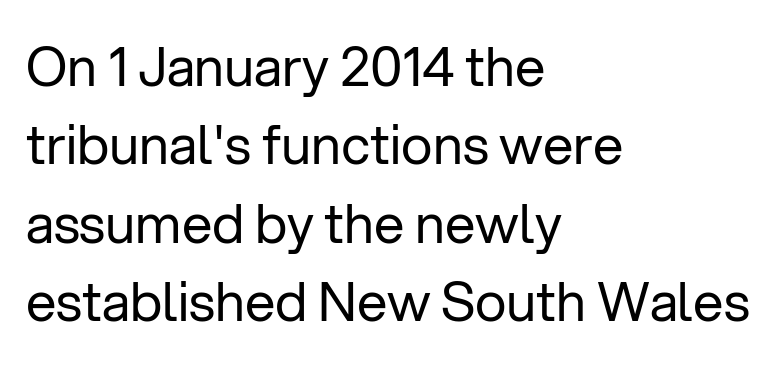
Each letter's strokes conclude bluntly, with no projecting serifs. Does the leading feel generous? No, just average. Here the designer chose a conventional face with non-uniform glyph widths. Letter spacing: default. The gap between lines stays unmarked. Teacher's note: observe the even left margin — that is flush-left alignment.
